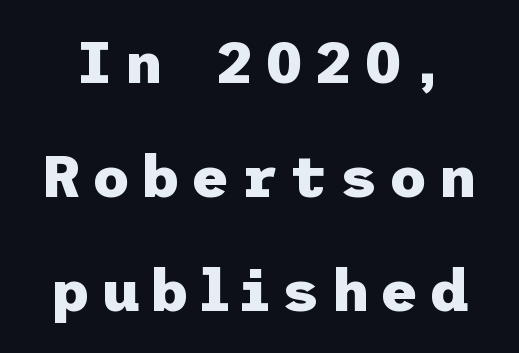
The image shows 59 px heavy sans-serif type, upright; set loose line spacing (1.93x), not underlined; low stroke contrast and a medium x-height.
